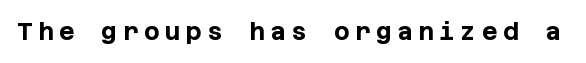
Q: Is the text bold? A: Yes.
Q: Is the text italic (slanted)? A: No, it is upright.
Q: Is the text underlined? A: No.
Q: Is the spacing between letters normal or unusually wide? A: Unusually wide.
